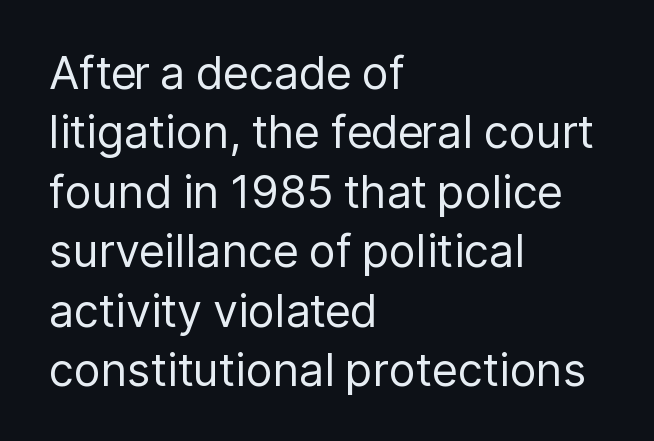
A typesetter would call this proportional, since set widths differ per character. Visually the block forms a straight wall on the left and a jagged coastline on the right. Letter spacing: default. No italicization has been applied; the sample stays upright. The foot of each line stays bare and open. The block of text has a typical density, with ordinary space between rows.
